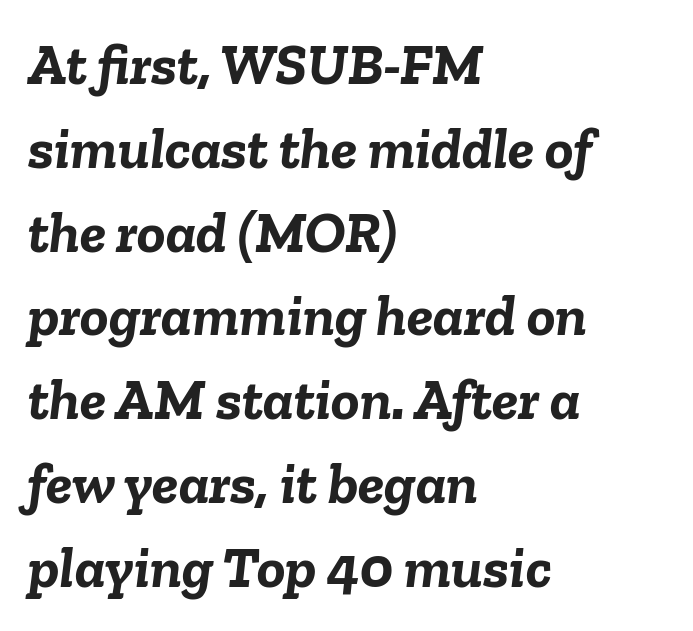
{"italic": "yes", "lean": "right", "slant_degrees": 6, "bold": "yes", "weight": "semibold", "width": "normal", "stroke_contrast": "low", "x_height": "medium", "monospaced": "no", "underline": "no", "align": "left", "line_spacing": "normal", "line_spacing_ratio": 1.42, "letter_spacing": "normal", "letter_spacing_em": 0.0, "glyph_px": 59}
